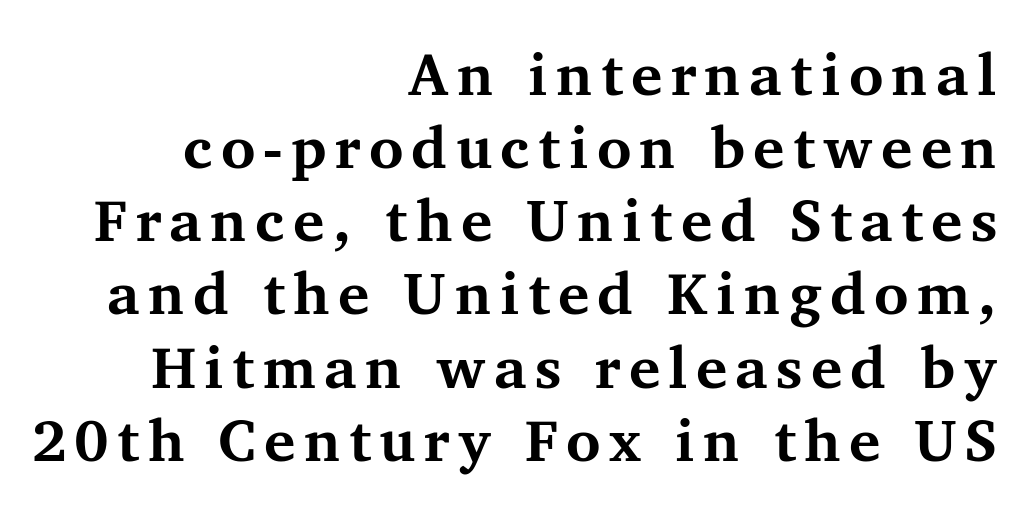
Q: Is the text bold? A: Yes.
Q: Is the text italic (slanted)? A: No, it is upright.
Q: Is the typeface a serif or a sans-serif typeface? A: Serif.
Q: Is the text underlined? A: No.
Q: How is the paragraph aligned? A: Right-aligned.
Q: Width (condensed, normal, or wide)? A: Normal.
Q: Stroke contrast? A: Medium.
Q: x-height? A: Medium.
Q: Monospaced? A: No.
